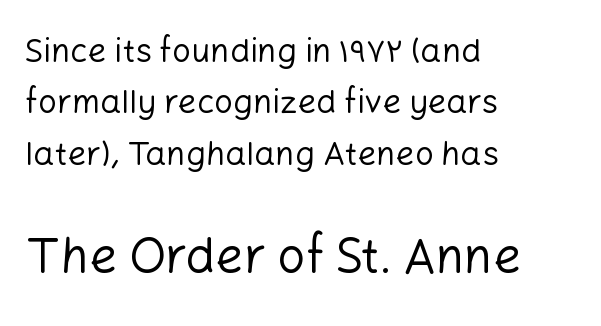
Q: Is the text bold? A: No.
Q: Is the text italic (slanted)? A: No, it is upright.
Q: Is the typeface a serif or a sans-serif typeface? A: Sans-serif.
Q: Is the text underlined? A: No.
Q: How is the paragraph aligned? A: Left-aligned.
Q: Is the spacing between letters normal or unusually wide? A: Normal.
Q: Is the spacing between lines tight, normal or loose? A: Normal.
Q: Which block of text is set in a larger size, the first (top) or the second (bottom)? A: The second (bottom) one.
Q: Width (condensed, normal, or wide)? A: Normal.
Q: Stroke contrast? A: Low.
Q: x-height? A: Medium.
Q: Monospaced? A: No.
